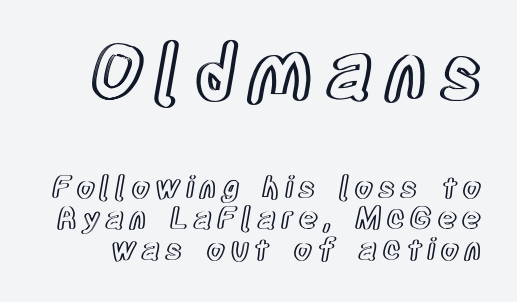
{"width": "condensed", "x_height": "large", "monospaced": "no", "underline": "no", "line_spacing": "tight", "line_spacing_ratio": 1.02, "larger_block": "first", "size_ratio": 2.5, "glyph_px": 75}
